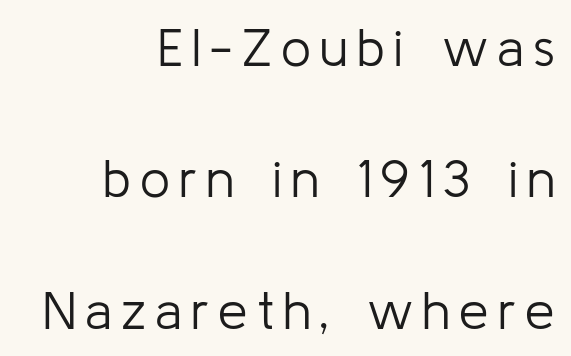
Q: Is the text bold? A: No.
Q: Is the text italic (slanted)? A: No, it is upright.
Q: Is the typeface a serif or a sans-serif typeface? A: Sans-serif.
Q: Is the text underlined? A: No.
Q: How is the paragraph aligned? A: Right-aligned.
Q: Is the spacing between lines tight, normal or loose? A: Loose.
Q: Width (condensed, normal, or wide)? A: Normal.
Q: Stroke contrast? A: Low.
Q: x-height? A: Medium.
Q: Monospaced? A: No.
